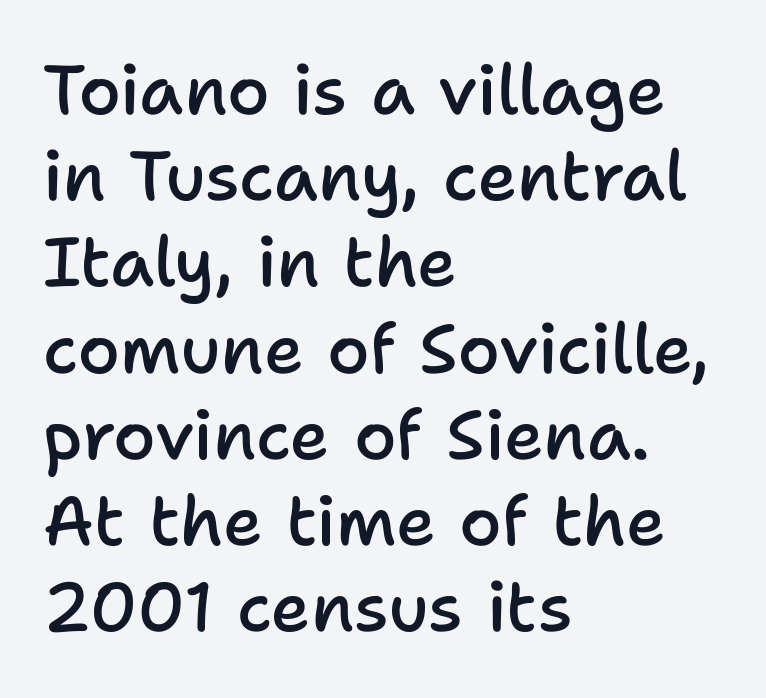
Q: Is the text bold? A: Semi-bold.
Q: Is the text italic (slanted)? A: No, it is upright.
Q: Is the typeface a serif or a sans-serif typeface? A: Sans-serif.
Q: Is the text underlined? A: No.
Q: How is the paragraph aligned? A: Left-aligned.
Q: Is the spacing between letters normal or unusually wide? A: Normal.
Q: Is the spacing between lines tight, normal or loose? A: Normal.
Q: Width (condensed, normal, or wide)? A: Normal.
Q: Stroke contrast? A: Low.
Q: x-height? A: Medium.
Q: Monospaced? A: No.
